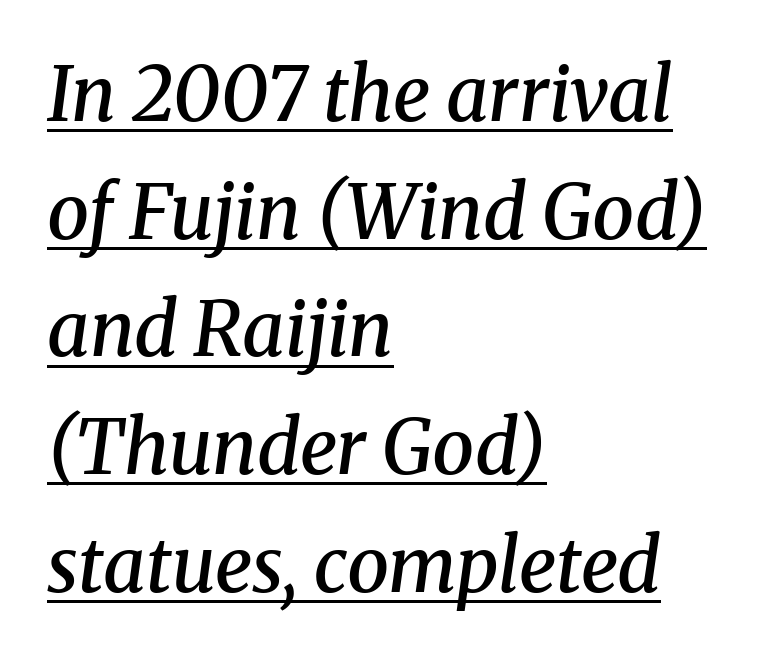
An italicized treatment has been applied to the whole sample. Do the characters align in a grid? No, the font is proportional. The gaps between neighbouring characters are ordinary and unremarkable. This sample carries an underscore along the baseline area.
